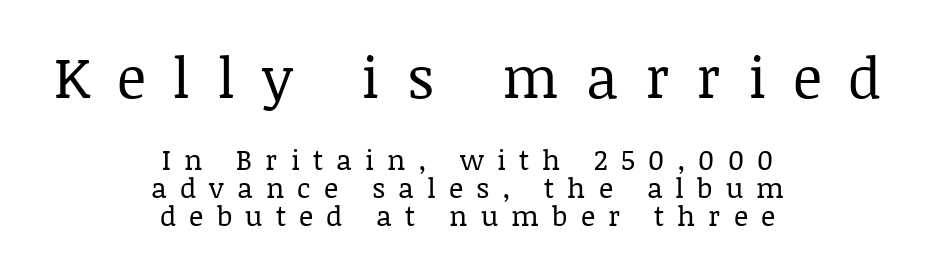
The image shows 57 px regular-weight serif type, upright; set centered, tight line spacing (1.0x), unusually wide letter spacing (+0.47 em), not underlined; the first (top) block is 2.04x larger; low stroke contrast and a large x-height.
